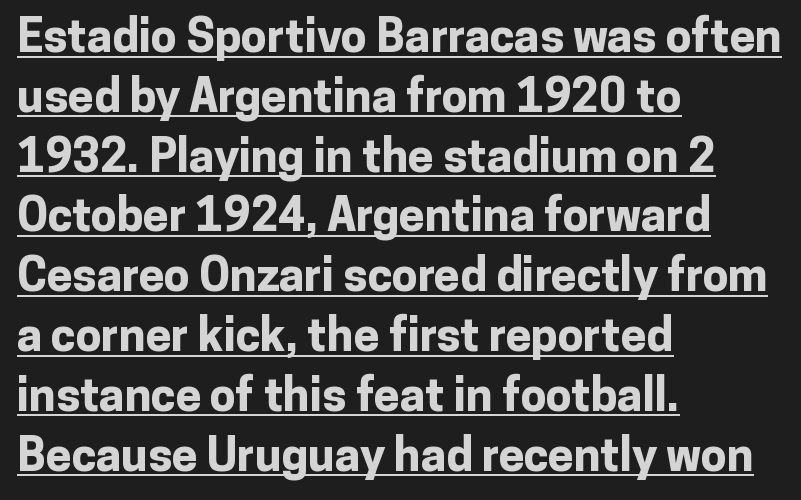
Q: Is the text bold? A: Yes.
Q: Is the text italic (slanted)? A: No, it is upright.
Q: Is the typeface a serif or a sans-serif typeface? A: Sans-serif.
Q: Is the text underlined? A: Yes.
Q: How is the paragraph aligned? A: Left-aligned.
Q: Is the spacing between letters normal or unusually wide? A: Normal.
Q: Is the spacing between lines tight, normal or loose? A: Normal.
Q: Width (condensed, normal, or wide)? A: Normal.
Q: Stroke contrast? A: Low.
Q: x-height? A: Medium.
Q: Monospaced? A: No.
